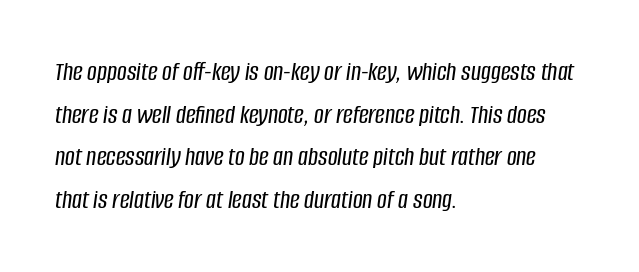
{"italic": "yes", "lean": "right", "slant_degrees": 8, "underline": "no", "align": "left", "line_spacing": "normal", "line_spacing_ratio": 1.58, "letter_spacing": "normal", "letter_spacing_em": 0.0, "glyph_px": 27}
